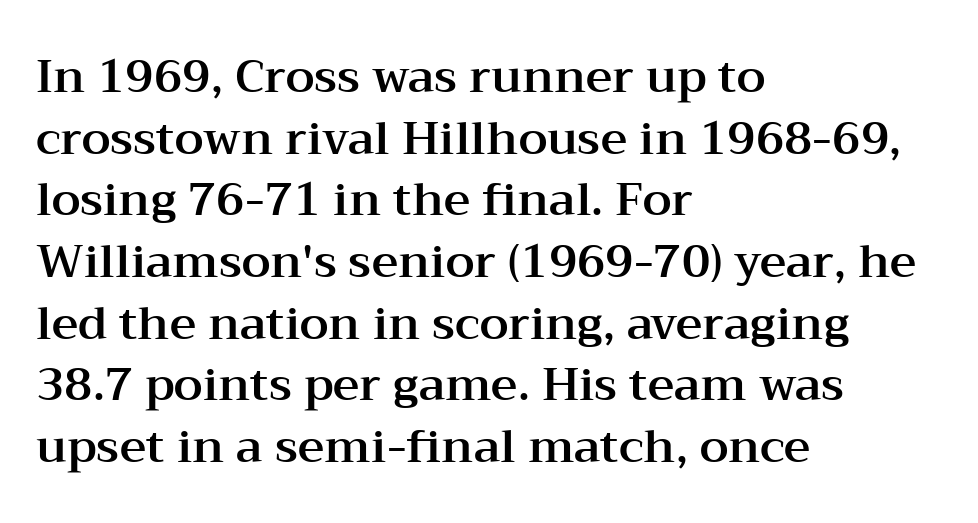
{"serif": "yes", "italic": "no", "width": "wide", "stroke_contrast": "medium", "x_height": "medium", "monospaced": "no", "underline": "no", "align": "left", "line_spacing": "normal", "line_spacing_ratio": 1.34, "letter_spacing": "normal", "letter_spacing_em": 0.0, "glyph_px": 46}
